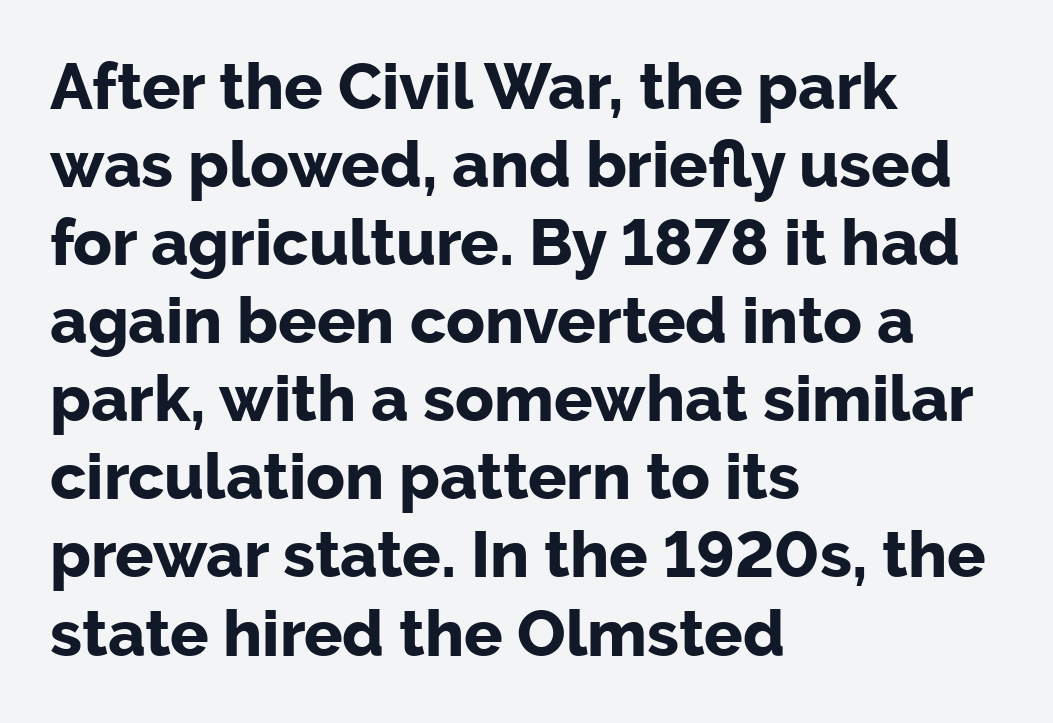
Q: Is the text bold? A: Yes.
Q: Is the text italic (slanted)? A: No, it is upright.
Q: Is the typeface a serif or a sans-serif typeface? A: Sans-serif.
Q: Is the text underlined? A: No.
Q: How is the paragraph aligned? A: Left-aligned.
Q: Is the spacing between letters normal or unusually wide? A: Normal.
Q: Width (condensed, normal, or wide)? A: Normal.
Q: Stroke contrast? A: Low.
Q: x-height? A: Medium.
Q: Monospaced? A: No.
